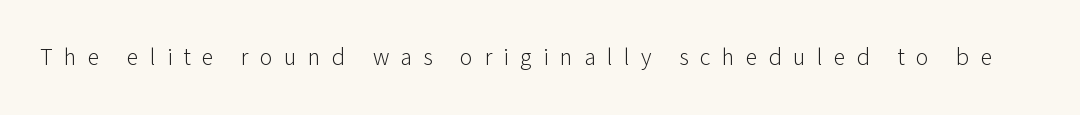
The image shows 24 px text type, upright; set unusually wide letter spacing (+0.47 em), not underlined.
